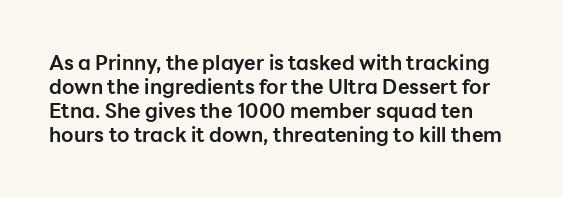
{"italic": "no", "bold": "yes", "underline": "no", "line_spacing_ratio": 1.2, "letter_spacing": "normal", "letter_spacing_em": 0.0, "glyph_px": 20}
